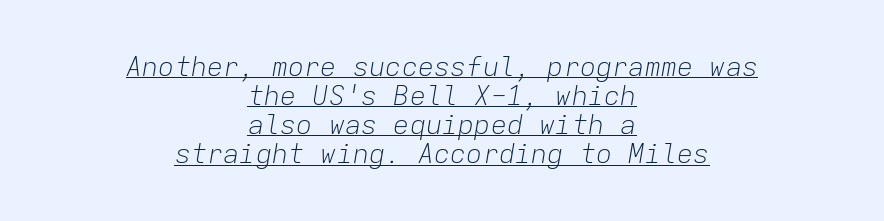
Q: Is the text bold? A: No.
Q: Is the text italic (slanted)? A: Yes, it leans right by about 9 degrees.
Q: Is the text underlined? A: Yes.
Q: How is the paragraph aligned? A: Centered.
Q: Is the spacing between letters normal or unusually wide? A: Normal.
Q: Is the spacing between lines tight, normal or loose? A: Tight.
